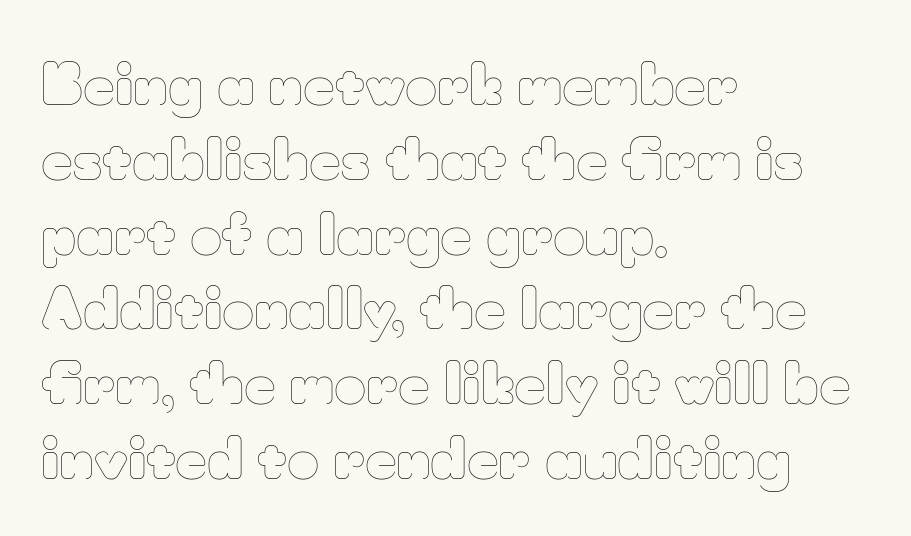
{"italic": "no", "bold": "no", "weight": "thin", "width": "normal", "stroke_contrast": "low", "x_height": "small", "monospaced": "no", "underline": "no", "align": "left", "line_spacing": "normal", "line_spacing_ratio": 1.36, "letter_spacing": "normal", "letter_spacing_em": 0.0, "glyph_px": 55}
